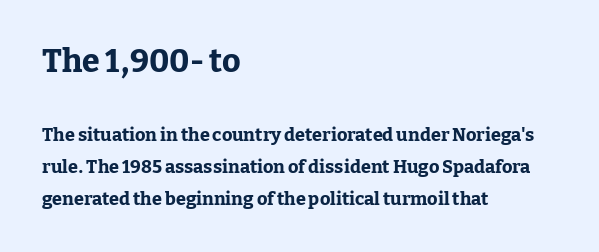
The glyphs are unaccompanied by any horizontal stroke below them. The emphasis by scale lands on block number one, above. Layout note: lines flush left. Regarding serifs, this sample has them. Tall strokes in this sample are plumb rather than angled. You could not count columns in this text — the font is proportionally spaced.
